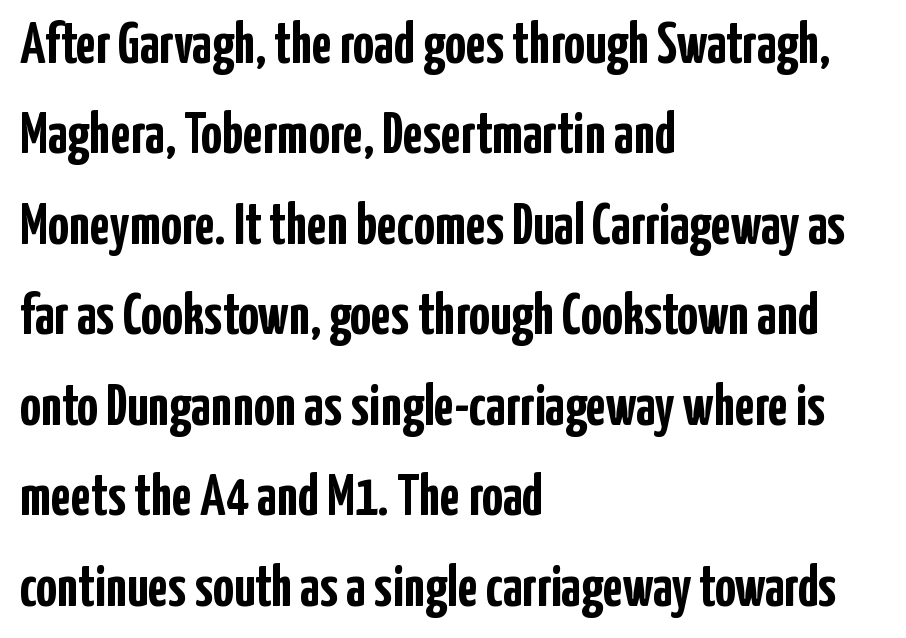
Q: Is the text bold? A: Yes.
Q: Is the text italic (slanted)? A: No, it is upright.
Q: Is the typeface a serif or a sans-serif typeface? A: Sans-serif.
Q: Is the text underlined? A: No.
Q: How is the paragraph aligned? A: Left-aligned.
Q: Is the spacing between letters normal or unusually wide? A: Normal.
Q: Is the spacing between lines tight, normal or loose? A: Normal.
Q: Width (condensed, normal, or wide)? A: Condensed.
Q: Stroke contrast? A: Low.
Q: x-height? A: Medium.
Q: Monospaced? A: No.
